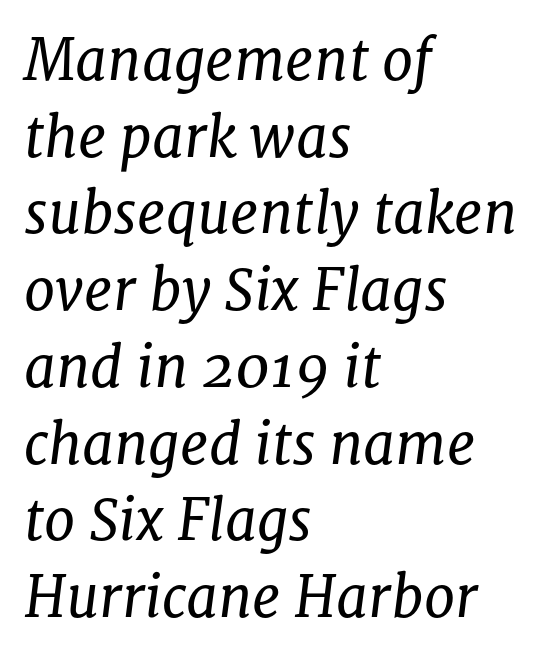
This sample uses an oblique cut, with every glyph tilted off the vertical. These lines stack with their left ends in a neat column. Varying glyph widths throughout — classic text-font behaviour. The space beneath each line is pristine and unruled. Regarding serifs, this sample has them.
